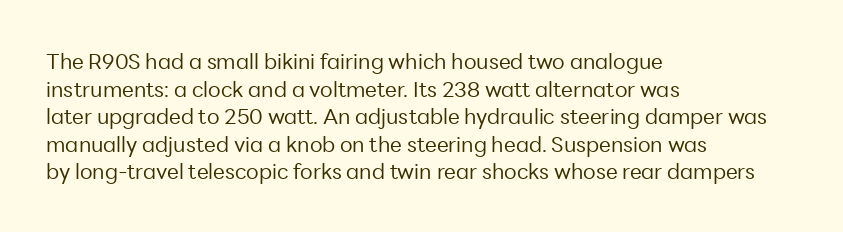
{"italic": "no", "bold": "no", "underline": "no", "align": "left", "line_spacing": "normal", "line_spacing_ratio": 1.31, "letter_spacing": "normal", "letter_spacing_em": 0.0, "glyph_px": 21}
